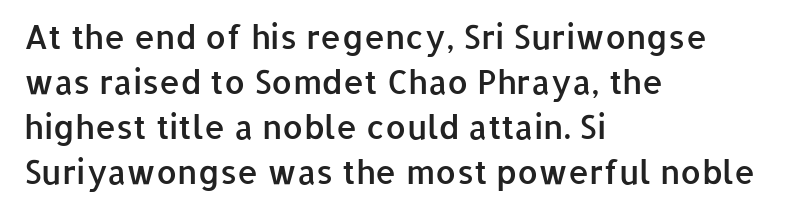
This rendering leaves character spacing at its baseline value. Notice the strokes are somewhat thickened but not fully heavy: this is a semibold. Each line starts at the same left margin while the right side varies. The space directly below the letters is spotless. When letters stand straight like this, we call the style roman or upright. The passage shown stacks its lines at a standard gap.
